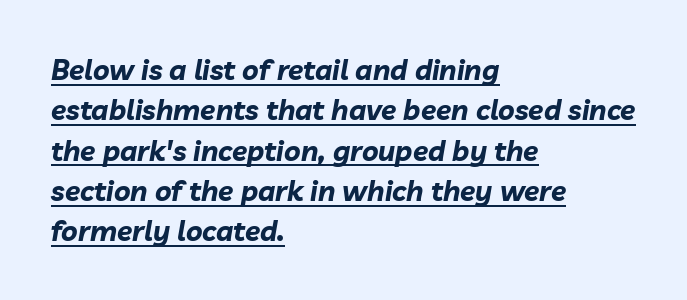
Has an underline been added? It has. Looks like regular typesetting: each glyph gets only the width it needs. Quick note: italic. Heavy, bold letterforms.
